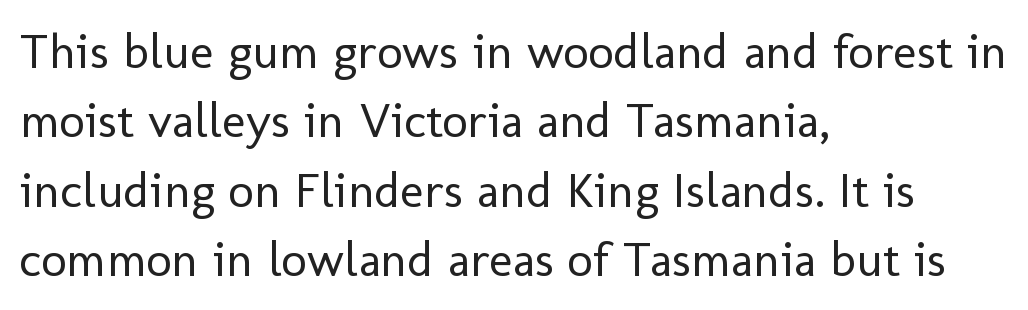
Q: Is the text bold? A: No.
Q: Is the text italic (slanted)? A: No, it is upright.
Q: Is the typeface a serif or a sans-serif typeface? A: Sans-serif.
Q: Is the text underlined? A: No.
Q: How is the paragraph aligned? A: Left-aligned.
Q: Is the spacing between letters normal or unusually wide? A: Normal.
Q: Is the spacing between lines tight, normal or loose? A: Normal.
Q: Width (condensed, normal, or wide)? A: Normal.
Q: Stroke contrast? A: Low.
Q: x-height? A: Medium.
Q: Monospaced? A: No.
